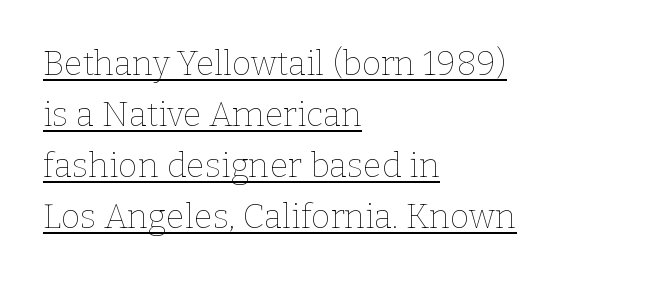
The image shows 34 px thin type, upright; set left-aligned, normal line spacing (1.5x), normal letter spacing, underlined; low stroke contrast and a medium x-height.
